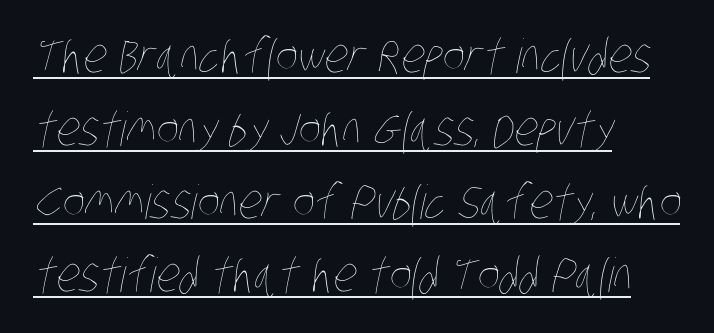
The image shows 47 px thin, condensed type; set left-aligned, normal line spacing (1.55x), normal letter spacing, underlined; low stroke contrast and a large x-height.
